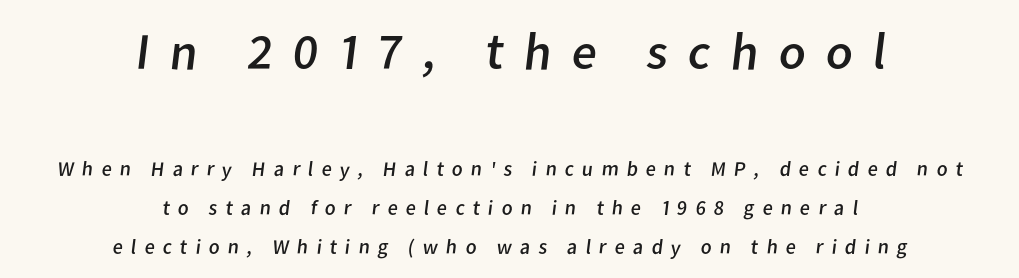
Q: Is the text bold? A: No.
Q: Is the typeface a serif or a sans-serif typeface? A: Sans-serif.
Q: Is the text underlined? A: No.
Q: How is the paragraph aligned? A: Centered.
Q: Is the spacing between letters normal or unusually wide? A: Unusually wide.
Q: Which block of text is set in a larger size, the first (top) or the second (bottom)? A: The first (top) one.
Q: Width (condensed, normal, or wide)? A: Normal.
Q: Stroke contrast? A: Low.
Q: x-height? A: Medium.
Q: Monospaced? A: No.
